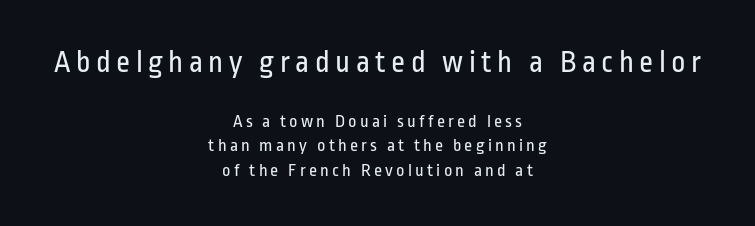
{"serif": "no", "italic": "no", "bold": "no", "weight": "regular", "width": "condensed", "stroke_contrast": "low", "x_height": "medium", "monospaced": "no", "underline": "no", "align": "center", "line_spacing": "normal", "line_spacing_ratio": 1.34, "larger_block": "first", "size_ratio": 1.72, "glyph_px": 31}
